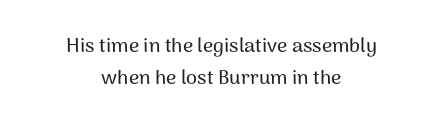
The image shows 20 px text type, upright; set centered, normal line spacing (1.58x), normal letter spacing, not underlined.
